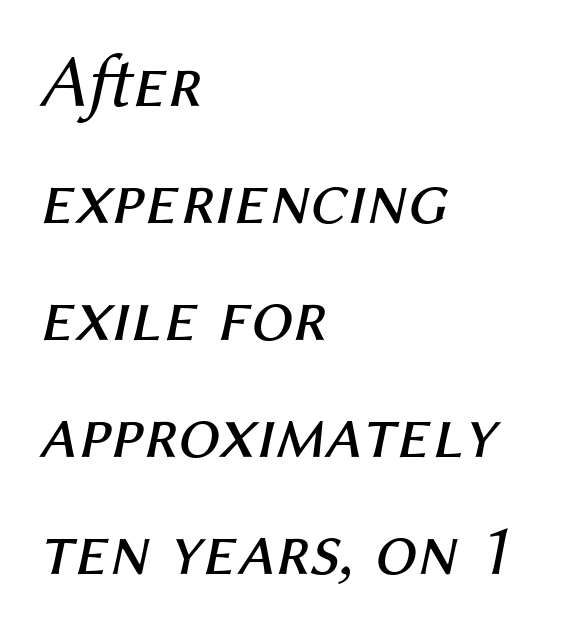
{"italic": "yes", "lean": "right", "slant_degrees": 12, "bold": "no", "weight": "regular", "width": "normal", "stroke_contrast": "medium", "x_height": "medium", "monospaced": "no", "underline": "no", "align": "left", "line_spacing": "normal", "line_spacing_ratio": 1.56, "letter_spacing": "normal", "letter_spacing_em": 0.0, "glyph_px": 75}
